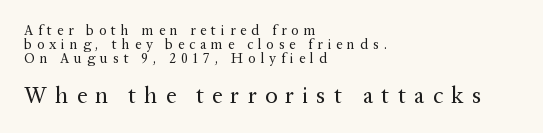
The image shows 23 px text type, upright; set left-aligned, tight line spacing (1.01x), unusually wide letter spacing (+0.35 em), not underlined; the second (bottom) block is 1.64x larger.
